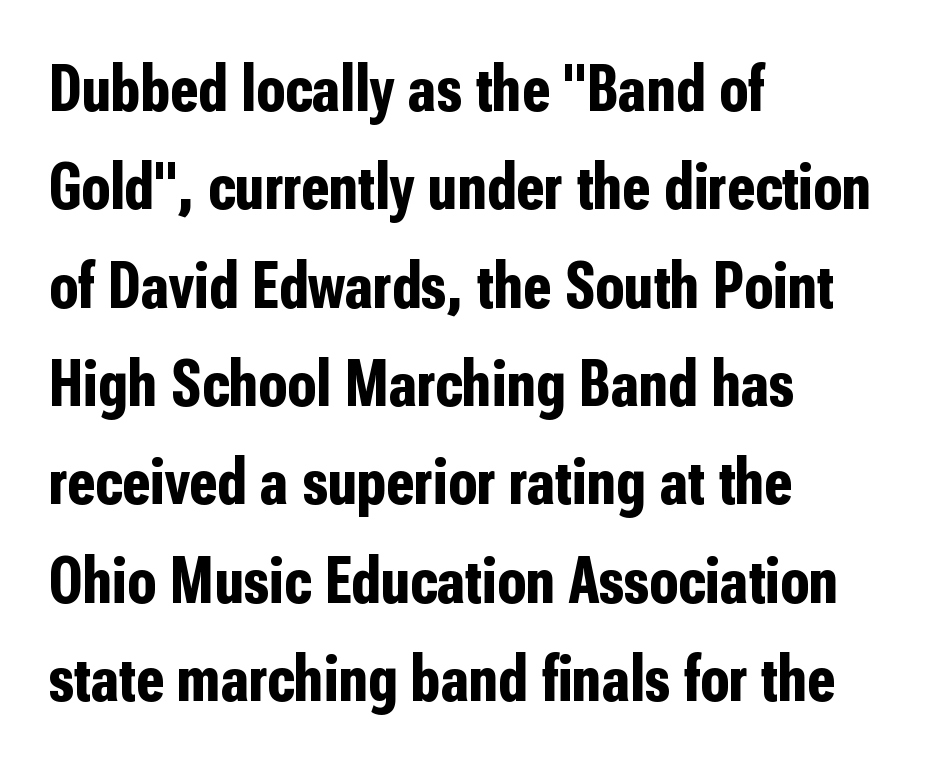
{"serif": "no", "italic": "no", "bold": "yes", "weight": "bold", "width": "condensed", "stroke_contrast": "low", "x_height": "medium", "monospaced": "no", "underline": "no", "align": "left", "line_spacing": "normal", "line_spacing_ratio": 1.49, "letter_spacing": "normal", "letter_spacing_em": 0.0, "glyph_px": 66}
